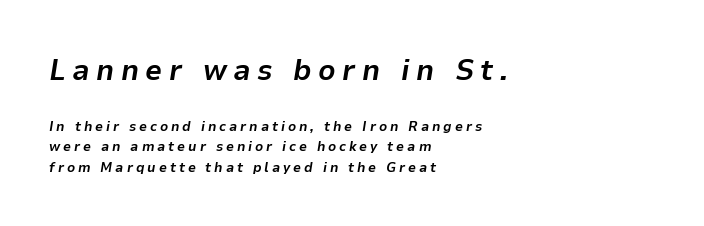
The image shows 30 px bold type, italic (leaning right); set left-aligned, normal line spacing (1.44x), unusually wide letter spacing (+0.21 em), not underlined; the first (top) block is 2.14x larger; low stroke contrast and a medium x-height.
